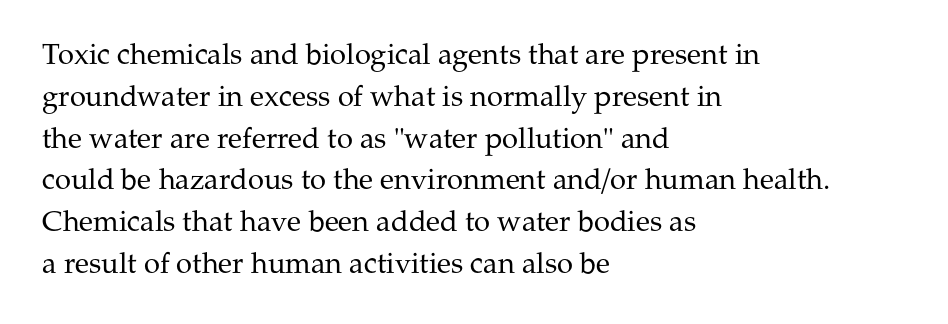
{"serif": "yes", "italic": "no", "bold": "no", "weight": "regular", "width": "normal", "stroke_contrast": "medium", "x_height": "medium", "monospaced": "no", "underline": "no", "align": "left", "line_spacing": "normal", "line_spacing_ratio": 1.44, "letter_spacing": "normal", "letter_spacing_em": 0.0, "glyph_px": 29}
